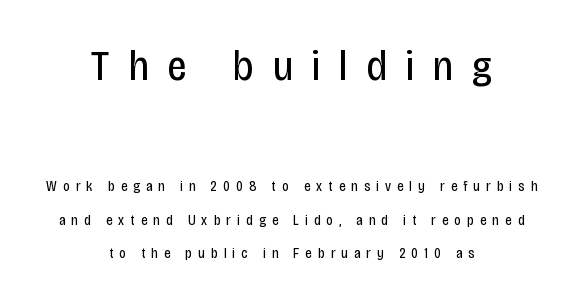
The image shows 43 px regular-weight, condensed sans-serif type, upright; set centered, loose line spacing (2.39x), unusually wide letter spacing (+0.45 em), not underlined; the first (top) block is 3.07x larger; low stroke contrast and a large x-height.
